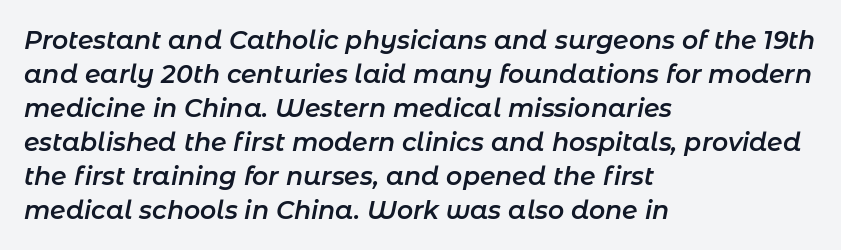
Q: Is the text bold? A: Semi-bold.
Q: Is the text italic (slanted)? A: Yes, it leans right by about 11 degrees.
Q: Is the text underlined? A: No.
Q: How is the paragraph aligned? A: Left-aligned.
Q: Is the spacing between letters normal or unusually wide? A: Normal.
Q: Is the spacing between lines tight, normal or loose? A: Normal.
